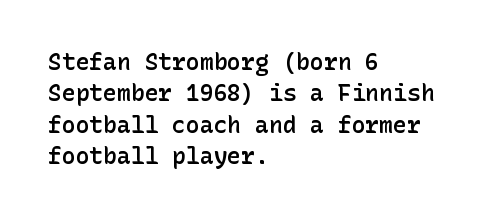
{"italic": "no", "bold": "semi", "underline": "no", "align": "left", "line_spacing": "normal", "line_spacing_ratio": 1.36, "letter_spacing": "normal", "letter_spacing_em": 0.0, "glyph_px": 23}
